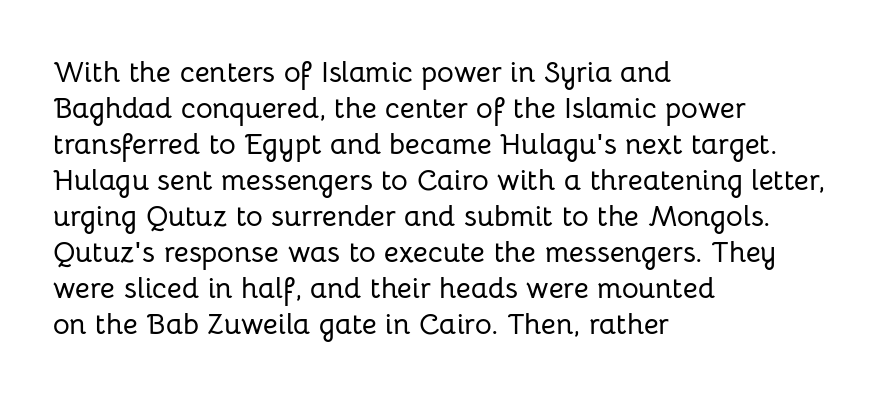
Q: Is the text italic (slanted)? A: No, it is upright.
Q: Is the typeface a serif or a sans-serif typeface? A: Sans-serif.
Q: Is the text underlined? A: No.
Q: How is the paragraph aligned? A: Left-aligned.
Q: Is the spacing between letters normal or unusually wide? A: Normal.
Q: Width (condensed, normal, or wide)? A: Normal.
Q: Stroke contrast? A: Low.
Q: x-height? A: Medium.
Q: Monospaced? A: No.
